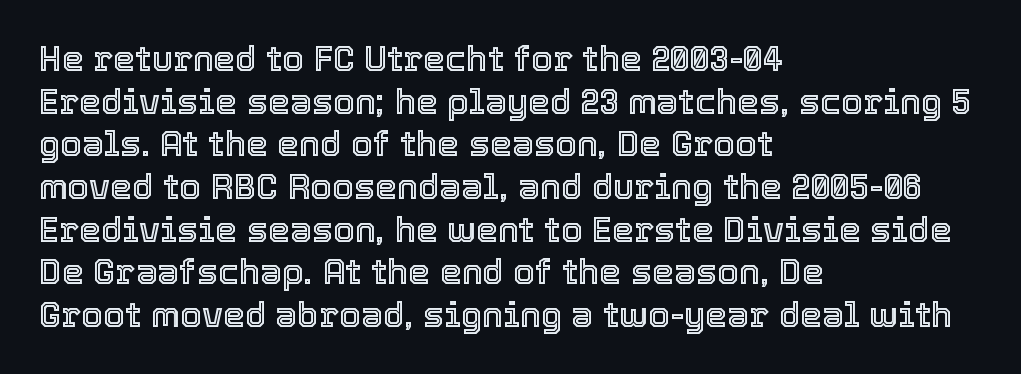
{"italic": "no", "width": "normal", "x_height": "medium", "monospaced": "no", "underline": "no", "align": "left", "line_spacing_ratio": 1.22, "letter_spacing": "normal", "letter_spacing_em": 0.0, "glyph_px": 35}
